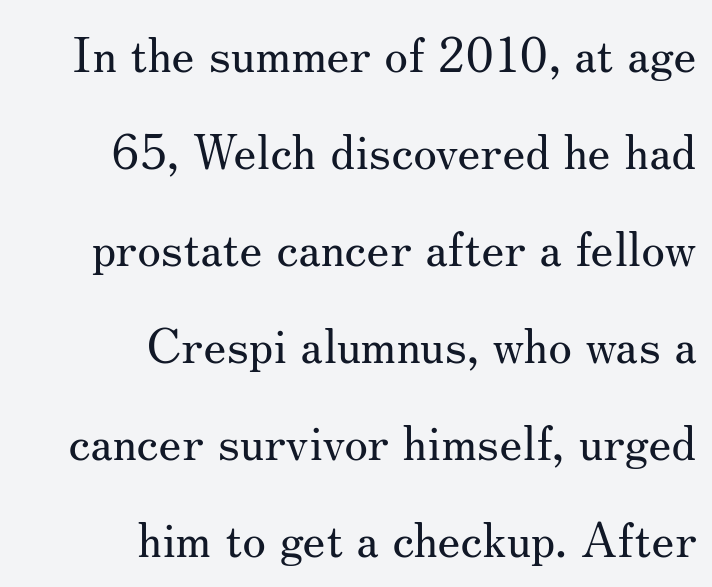
{"serif": "yes", "italic": "no", "bold": "no", "weight": "regular", "width": "normal", "stroke_contrast": "medium", "x_height": "small", "monospaced": "no", "underline": "no", "align": "right", "line_spacing": "loose", "line_spacing_ratio": 2.02, "letter_spacing": "normal", "letter_spacing_em": 0.0, "glyph_px": 48}
